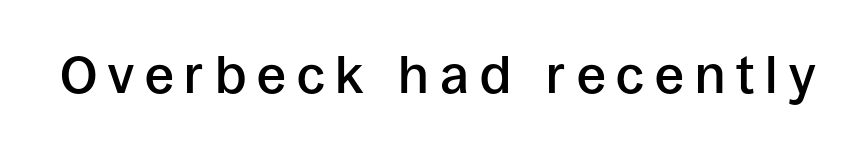
Q: Is the text bold? A: Semi-bold.
Q: Is the text italic (slanted)? A: No, it is upright.
Q: Is the typeface a serif or a sans-serif typeface? A: Sans-serif.
Q: Is the text underlined? A: No.
Q: Is the spacing between letters normal or unusually wide? A: Unusually wide.
Q: Width (condensed, normal, or wide)? A: Normal.
Q: Stroke contrast? A: Low.
Q: x-height? A: Large.
Q: Monospaced? A: No.
